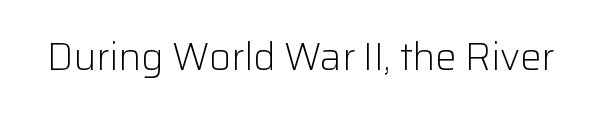
Q: Is the text bold? A: No.
Q: Is the text italic (slanted)? A: No, it is upright.
Q: Is the typeface a serif or a sans-serif typeface? A: Sans-serif.
Q: Is the text underlined? A: No.
Q: Is the spacing between letters normal or unusually wide? A: Normal.
Q: Width (condensed, normal, or wide)? A: Normal.
Q: Stroke contrast? A: Low.
Q: x-height? A: Medium.
Q: Monospaced? A: No.
